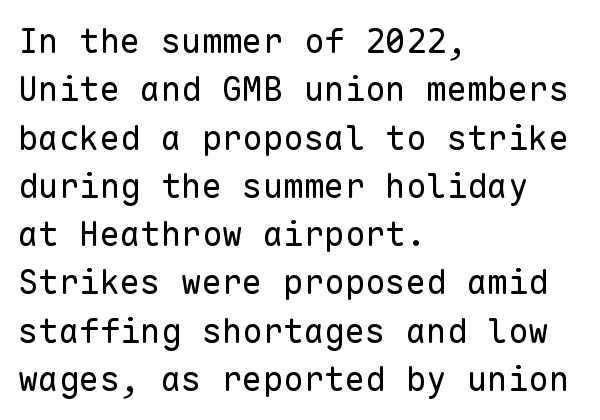
{"serif": "no", "italic": "no", "bold": "no", "weight": "regular", "width": "normal", "stroke_contrast": "low", "x_height": "medium", "monospaced": "yes", "underline": "no", "align": "left", "line_spacing": "normal", "line_spacing_ratio": 1.42, "letter_spacing": "normal", "letter_spacing_em": 0.0, "glyph_px": 34}
